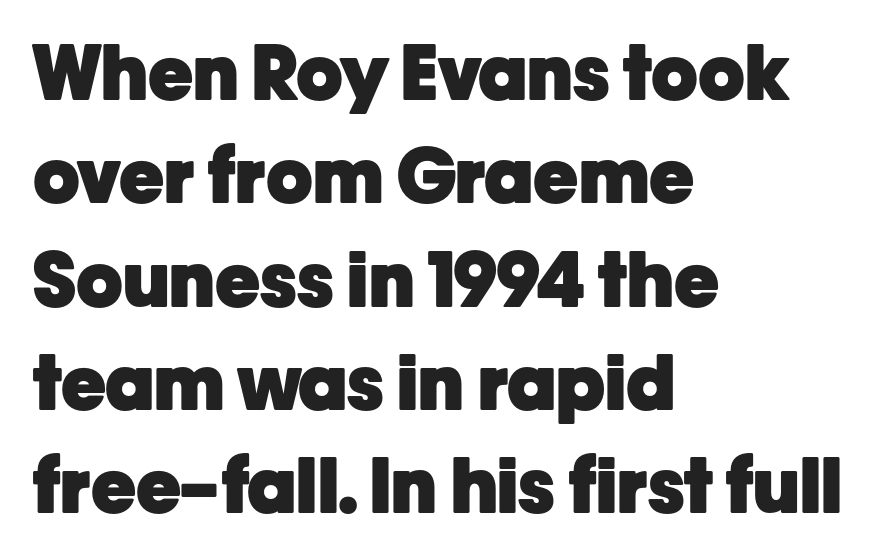
Q: Is the text bold? A: Yes.
Q: Is the text italic (slanted)? A: No, it is upright.
Q: Is the typeface a serif or a sans-serif typeface? A: Sans-serif.
Q: Is the text underlined? A: No.
Q: How is the paragraph aligned? A: Left-aligned.
Q: Is the spacing between letters normal or unusually wide? A: Normal.
Q: Is the spacing between lines tight, normal or loose? A: Normal.
Q: Width (condensed, normal, or wide)? A: Normal.
Q: Stroke contrast? A: Low.
Q: x-height? A: Medium.
Q: Monospaced? A: No.
